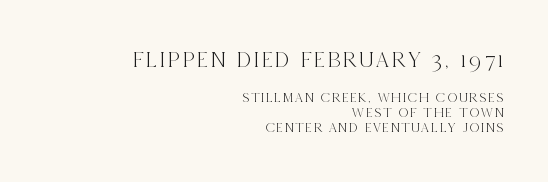
The image shows 23 px text type, upright; set right-aligned, tight line spacing (1.1x), not underlined; the first (top) block is 1.64x larger.
